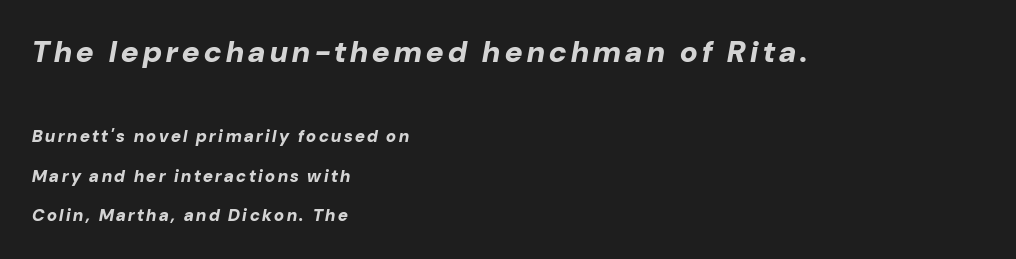
Q: Is the text bold? A: Yes.
Q: Is the text italic (slanted)? A: Yes, it leans right by about 10 degrees.
Q: Is the text underlined? A: No.
Q: How is the paragraph aligned? A: Left-aligned.
Q: Is the spacing between lines tight, normal or loose? A: Loose.
Q: Which block of text is set in a larger size, the first (top) or the second (bottom)? A: The first (top) one.
Q: Width (condensed, normal, or wide)? A: Normal.
Q: Stroke contrast? A: Low.
Q: x-height? A: Medium.
Q: Monospaced? A: No.
